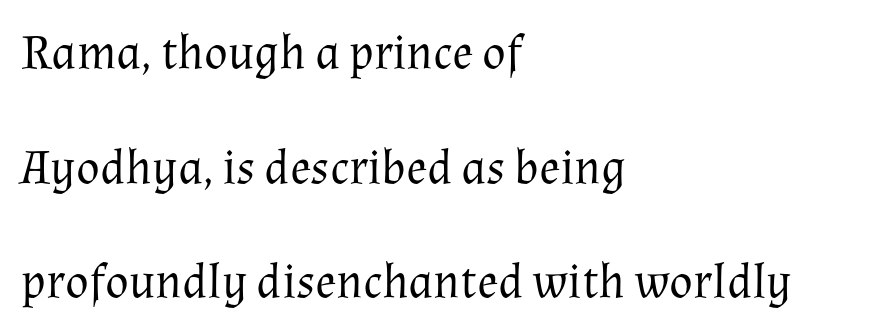
{"serif": "yes", "italic": "no", "bold": "no", "weight": "regular", "width": "normal", "stroke_contrast": "medium", "x_height": "medium", "monospaced": "no", "underline": "no", "align": "left", "line_spacing": "loose", "line_spacing_ratio": 2.34, "letter_spacing": "normal", "letter_spacing_em": 0.0, "glyph_px": 49}
